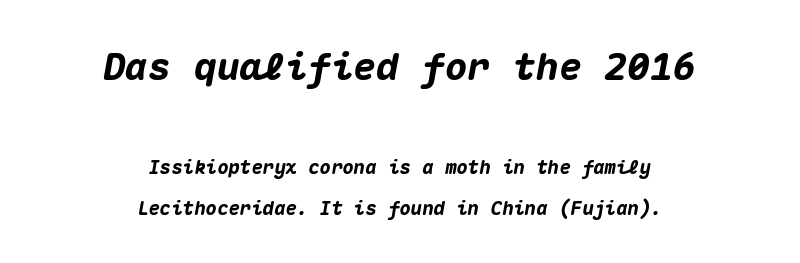
Q: Is the text bold? A: Yes.
Q: Is the text italic (slanted)? A: Yes, it leans right by about 10 degrees.
Q: Is the text underlined? A: No.
Q: How is the paragraph aligned? A: Centered.
Q: Is the spacing between letters normal or unusually wide? A: Normal.
Q: Is the spacing between lines tight, normal or loose? A: Loose.
Q: Which block of text is set in a larger size, the first (top) or the second (bottom)? A: The first (top) one.
Q: Width (condensed, normal, or wide)? A: Normal.
Q: Stroke contrast? A: Medium.
Q: x-height? A: Medium.
Q: Monospaced? A: Yes.
